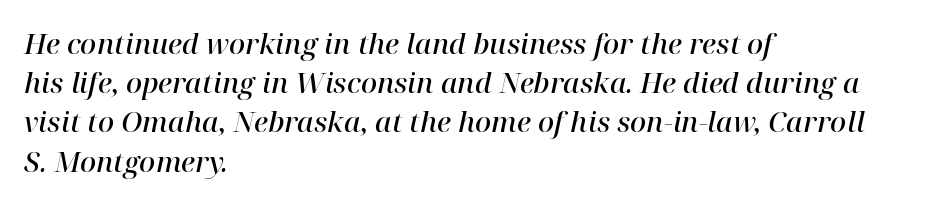
Q: Is the text bold? A: Semi-bold.
Q: Is the text italic (slanted)? A: Yes, it leans right by about 12 degrees.
Q: Is the typeface a serif or a sans-serif typeface? A: Serif.
Q: Is the text underlined? A: No.
Q: How is the paragraph aligned? A: Left-aligned.
Q: Is the spacing between letters normal or unusually wide? A: Normal.
Q: Is the spacing between lines tight, normal or loose? A: Normal.
Q: Width (condensed, normal, or wide)? A: Normal.
Q: Stroke contrast? A: High.
Q: x-height? A: Medium.
Q: Monospaced? A: No.
